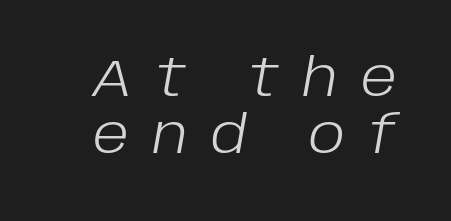
Only glyphs here, with clear space below each row. A typesetter would mark this as italic. One glance says dense: line gaps are narrower than usual. Summary of weight: not heavy and not bold. This rendering widens character spacing well past its baseline value. Note the varied advance widths — an 'i' is clearly narrower than an 'm'.
